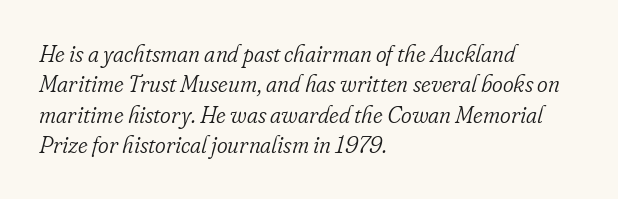
Q: Is the text bold? A: No.
Q: Is the text italic (slanted)? A: Yes, it leans right by about 16 degrees.
Q: Is the text underlined? A: No.
Q: How is the paragraph aligned? A: Left-aligned.
Q: Is the spacing between letters normal or unusually wide? A: Normal.
Q: Is the spacing between lines tight, normal or loose? A: Normal.
